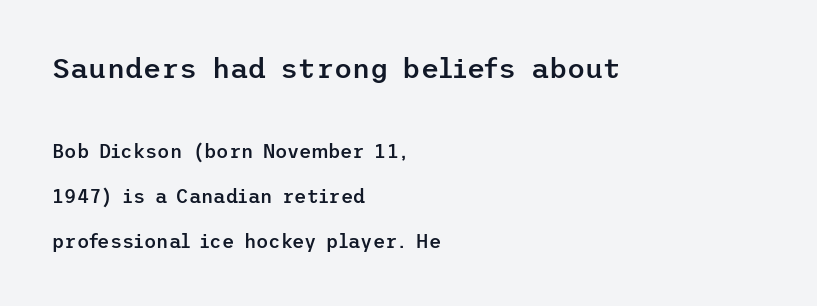
The image shows 28 px semibold sans-serif type, upright; set left-aligned, loose line spacing (2.36x), normal letter spacing, not underlined; the first (top) block is 1.47x larger; low stroke contrast and a medium x-height.
